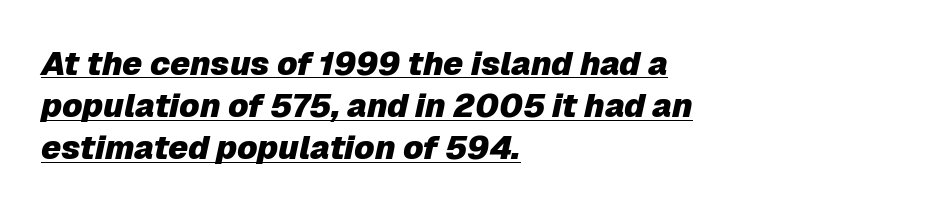
The image shows 33 px heavy type, italic (leaning right); set left-aligned, normal line spacing (1.28x), normal letter spacing, underlined; low stroke contrast and a medium x-height.
